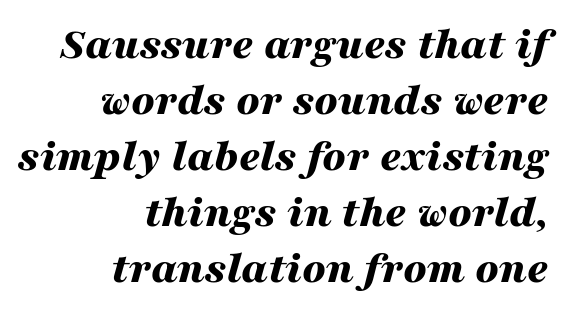
Q: Is the text bold? A: Yes.
Q: Is the text italic (slanted)? A: Yes, it leans right by about 16 degrees.
Q: Is the text underlined? A: No.
Q: How is the paragraph aligned? A: Right-aligned.
Q: Is the spacing between letters normal or unusually wide? A: Normal.
Q: Width (condensed, normal, or wide)? A: Wide.
Q: Stroke contrast? A: Medium.
Q: x-height? A: Medium.
Q: Monospaced? A: No.
